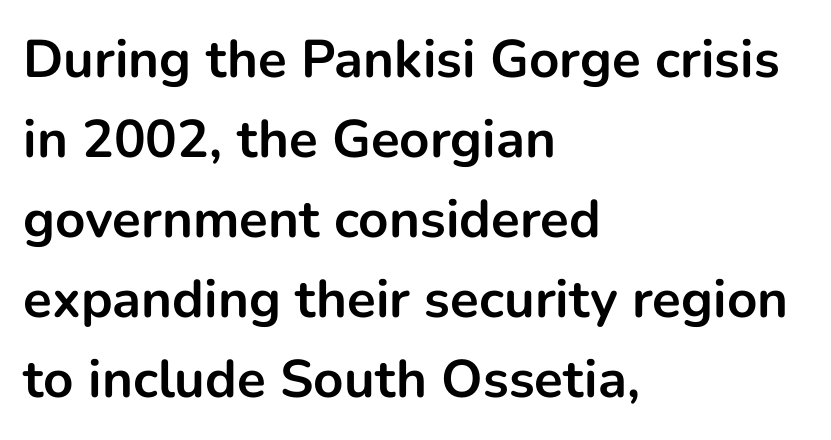
Q: Is the text bold? A: Yes.
Q: Is the text italic (slanted)? A: No, it is upright.
Q: Is the typeface a serif or a sans-serif typeface? A: Sans-serif.
Q: Is the text underlined? A: No.
Q: How is the paragraph aligned? A: Left-aligned.
Q: Is the spacing between letters normal or unusually wide? A: Normal.
Q: Is the spacing between lines tight, normal or loose? A: Normal.
Q: Width (condensed, normal, or wide)? A: Normal.
Q: Stroke contrast? A: Low.
Q: x-height? A: Medium.
Q: Monospaced? A: No.
